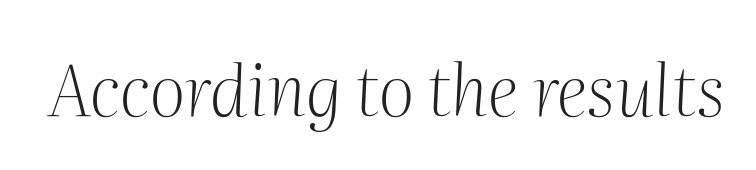
Q: Is the text bold? A: No.
Q: Is the text italic (slanted)? A: Yes, it leans right by about 2 degrees.
Q: Is the typeface a serif or a sans-serif typeface? A: Serif.
Q: Is the text underlined? A: No.
Q: Is the spacing between letters normal or unusually wide? A: Normal.
Q: Width (condensed, normal, or wide)? A: Normal.
Q: Stroke contrast? A: Medium.
Q: x-height? A: Medium.
Q: Monospaced? A: No.
